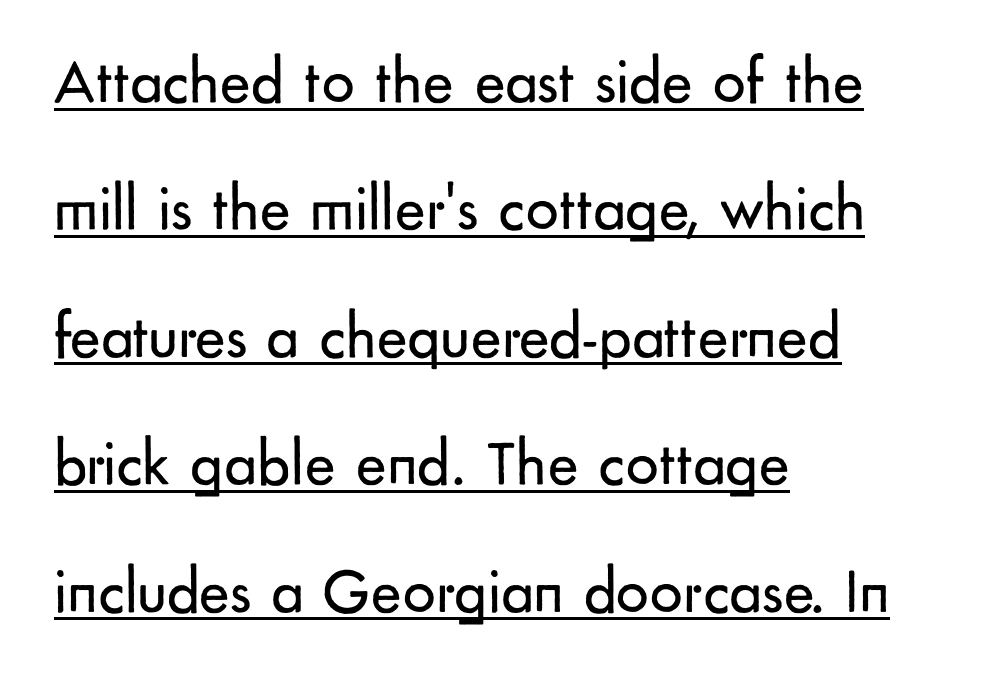
The image shows 65 px regular-weight sans-serif type, upright; set left-aligned, loose line spacing (1.96x), normal letter spacing, underlined; low stroke contrast and a small x-height.
